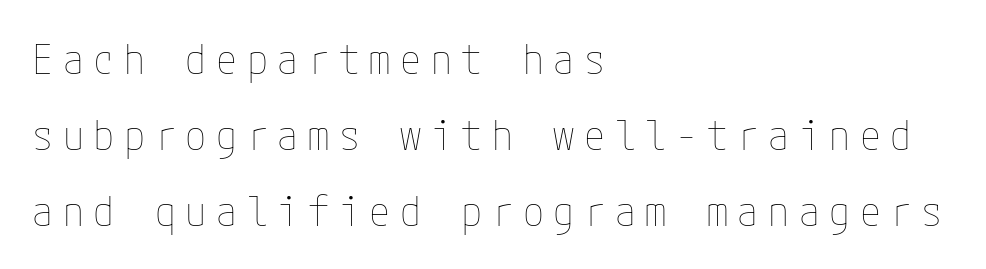
{"italic": "no", "bold": "no", "weight": "thin", "width": "condensed", "stroke_contrast": "low", "x_height": "medium", "underline": "no", "align": "left", "line_spacing_ratio": 1.81, "letter_spacing": "wide", "letter_spacing_em": 0.23, "glyph_px": 42}
